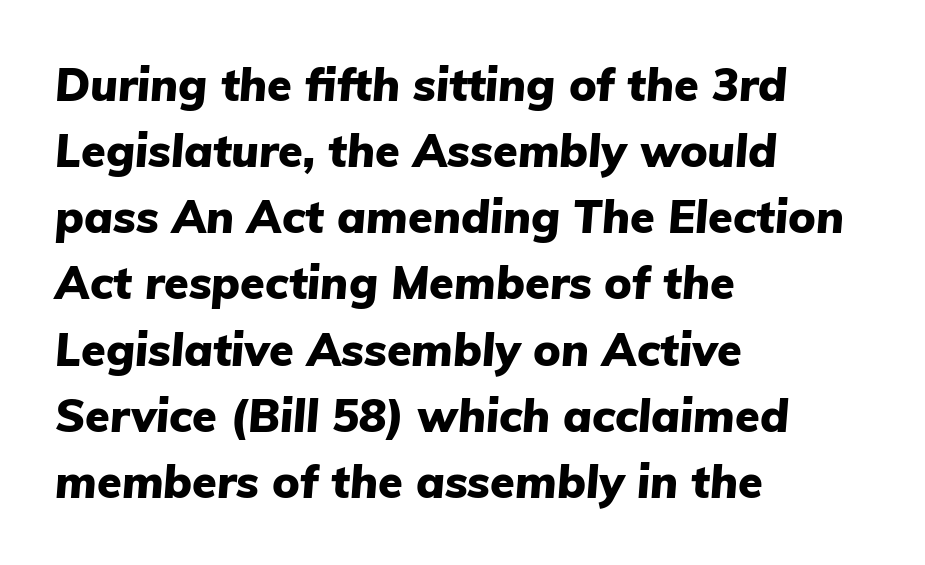
{"italic": "yes", "lean": "right", "slant_degrees": 5, "bold": "yes", "weight": "heavy", "width": "normal", "stroke_contrast": "low", "x_height": "medium", "monospaced": "no", "underline": "no", "align": "left", "line_spacing": "normal", "line_spacing_ratio": 1.47, "letter_spacing": "normal", "letter_spacing_em": 0.0, "glyph_px": 45}
